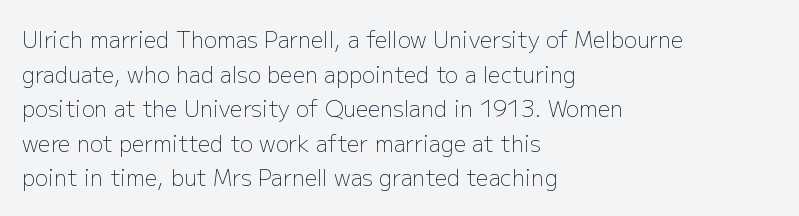
{"italic": "no", "bold": "no", "underline": "no", "align": "left", "line_spacing": "normal", "line_spacing_ratio": 1.57, "letter_spacing": "normal", "letter_spacing_em": 0.0, "glyph_px": 22}
